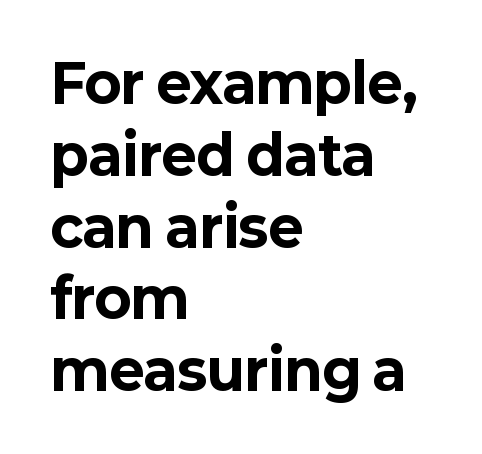
Q: Is the text bold? A: Yes.
Q: Is the text italic (slanted)? A: No, it is upright.
Q: Is the typeface a serif or a sans-serif typeface? A: Sans-serif.
Q: Is the text underlined? A: No.
Q: How is the paragraph aligned? A: Left-aligned.
Q: Is the spacing between letters normal or unusually wide? A: Normal.
Q: Is the spacing between lines tight, normal or loose? A: Normal.
Q: Width (condensed, normal, or wide)? A: Normal.
Q: Stroke contrast? A: Low.
Q: x-height? A: Medium.
Q: Monospaced? A: No.
